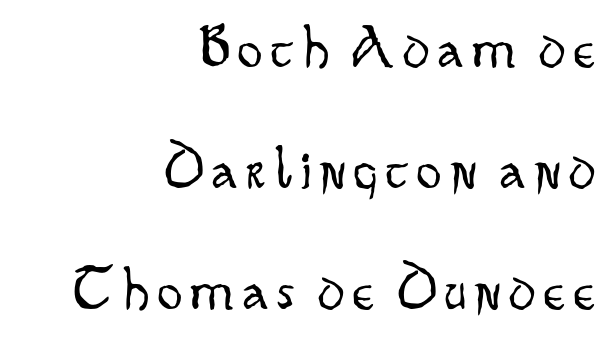
The image shows 61 px light, condensed sans-serif type, upright; set right-aligned, loose line spacing (1.98x), not underlined; low stroke contrast and a small x-height.
